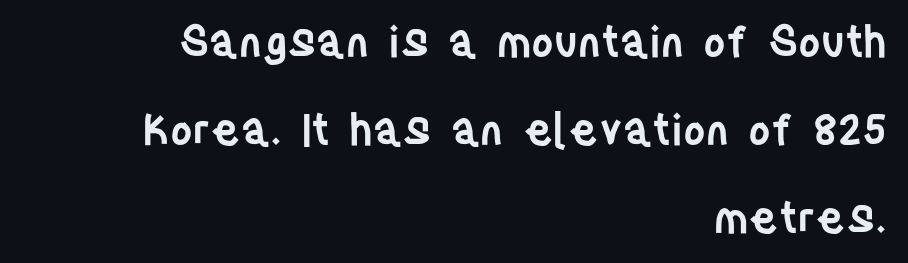
{"serif": "no", "italic": "no", "bold": "semi", "weight": "semibold", "width": "condensed", "stroke_contrast": "low", "x_height": "large", "monospaced": "no", "underline": "no", "align": "right", "line_spacing": "loose", "line_spacing_ratio": 2.05, "letter_spacing": "normal", "letter_spacing_em": 0.0, "glyph_px": 43}
